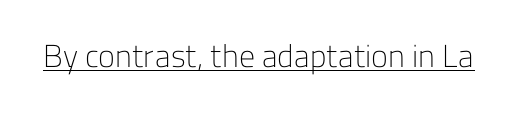
Q: Is the text bold? A: No.
Q: Is the text italic (slanted)? A: No, it is upright.
Q: Is the typeface a serif or a sans-serif typeface? A: Sans-serif.
Q: Is the text underlined? A: Yes.
Q: Is the spacing between letters normal or unusually wide? A: Normal.
Q: Width (condensed, normal, or wide)? A: Normal.
Q: Stroke contrast? A: Low.
Q: x-height? A: Medium.
Q: Monospaced? A: No.
